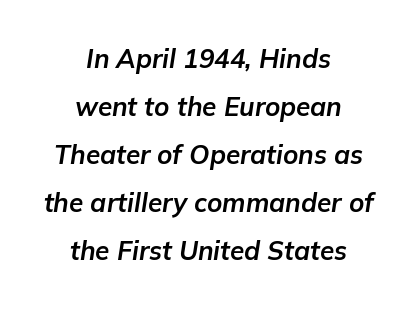
The lines in this sample share a center point and differ in where they start and stop. The characters look thick and weighty, a clear bold. The face used here is rendered with its standard letterfit. Slanted lettering throughout. This rendering features lettering with no underline.
